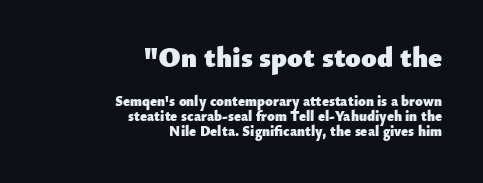
Q: Is the text bold? A: Yes.
Q: Is the text italic (slanted)? A: No, it is upright.
Q: Is the typeface a serif or a sans-serif typeface? A: Sans-serif.
Q: Is the text underlined? A: No.
Q: How is the paragraph aligned? A: Right-aligned.
Q: Is the spacing between letters normal or unusually wide? A: Normal.
Q: Is the spacing between lines tight, normal or loose? A: Tight.
Q: Which block of text is set in a larger size, the first (top) or the second (bottom)? A: The first (top) one.
Q: Width (condensed, normal, or wide)? A: Normal.
Q: Stroke contrast? A: Low.
Q: x-height? A: Small.
Q: Monospaced? A: No.
